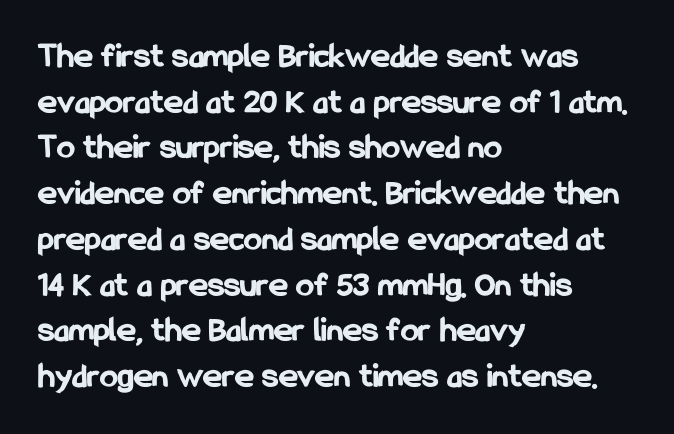
The image shows 36 px bold, condensed sans-serif type, upright; set left-aligned, normal line spacing (1.27x), normal letter spacing, not underlined; low stroke contrast and a medium x-height.
